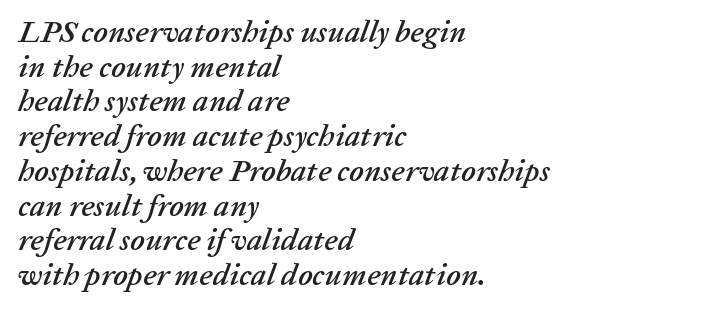
The image shows 31 px text type, italic (leaning right); set left-aligned, tight line spacing (1.12x), normal letter spacing, not underlined; low stroke contrast and a medium x-height.
